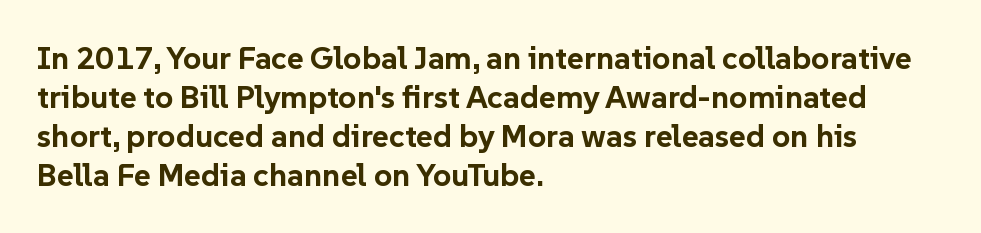
The image shows 32 px bold sans-serif type, upright; set left-aligned, line spacing 1.22x, normal letter spacing, not underlined; low stroke contrast and a medium x-height.
